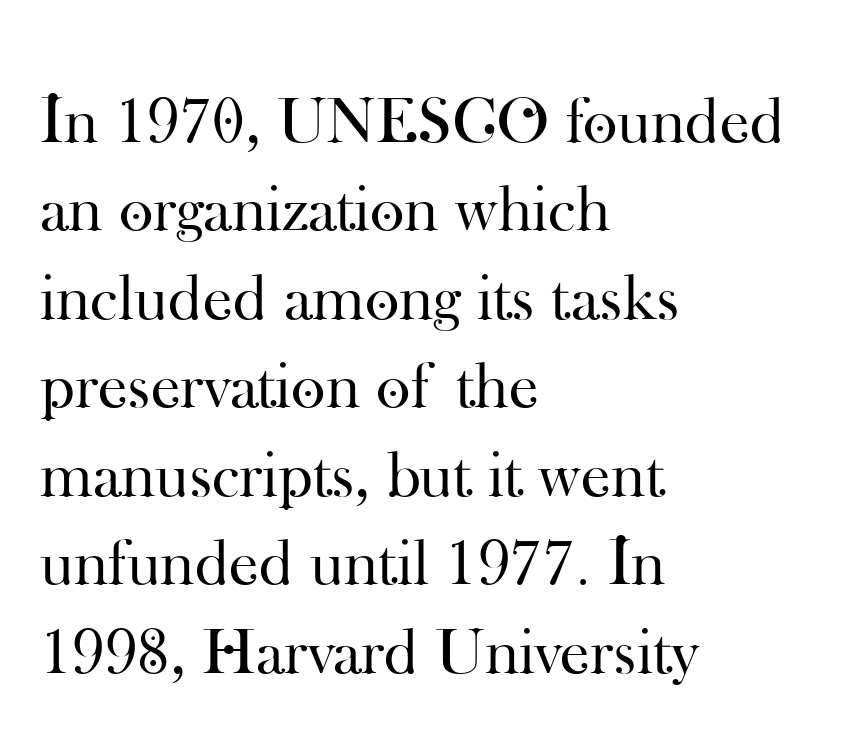
Unmarked baselines from the first word to the last. This sample is left-justified, so line endings fall wherever the words run out. Spacing verdict: proportional, widths tailored to each character. The rendering keeps characters at their native spacing.
